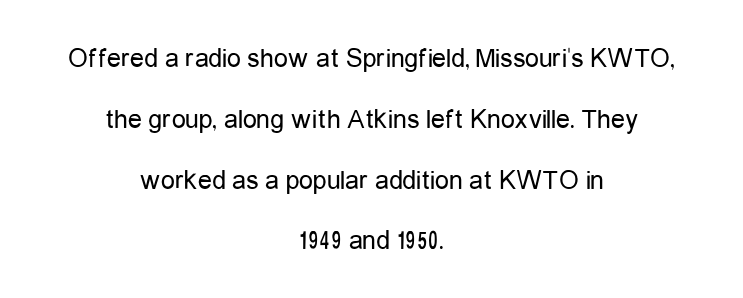
A student would call this center alignment; a typographer would say set centered. Examine the stroke ends and you'll find no serifs. Is this a heavy cut? Hardly; it is regular or lighter. The letters stand upright; this is a roman face. Standard letterfit; no display-style spreading of the glyphs.
